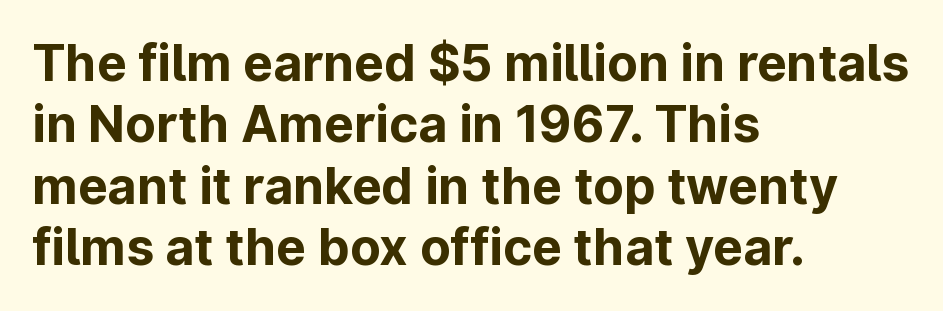
{"serif": "no", "italic": "no", "bold": "yes", "weight": "bold", "width": "normal", "stroke_contrast": "low", "x_height": "medium", "monospaced": "no", "underline": "no", "align": "left", "line_spacing_ratio": 1.23, "letter_spacing": "normal", "letter_spacing_em": 0.0, "glyph_px": 50}
